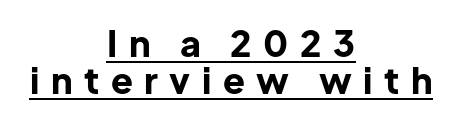
Q: Is the text bold? A: Yes.
Q: Is the text italic (slanted)? A: No, it is upright.
Q: Is the typeface a serif or a sans-serif typeface? A: Sans-serif.
Q: Is the text underlined? A: Yes.
Q: How is the paragraph aligned? A: Centered.
Q: Is the spacing between letters normal or unusually wide? A: Unusually wide.
Q: Is the spacing between lines tight, normal or loose? A: Tight.
Q: Width (condensed, normal, or wide)? A: Normal.
Q: Stroke contrast? A: Low.
Q: x-height? A: Medium.
Q: Monospaced? A: No.
